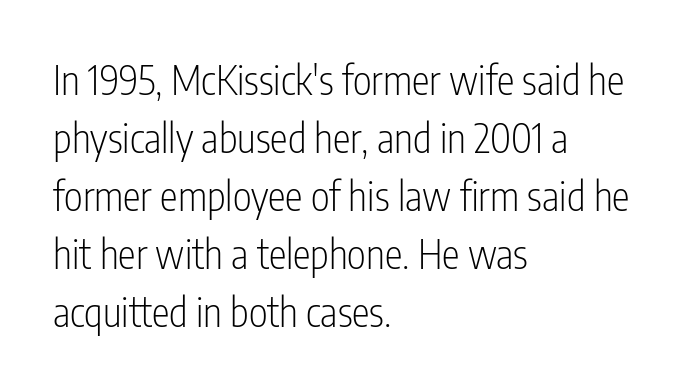
The image shows 40 px light, condensed sans-serif type, upright; set left-aligned, normal line spacing (1.45x), normal letter spacing, not underlined; low stroke contrast and a medium x-height.
